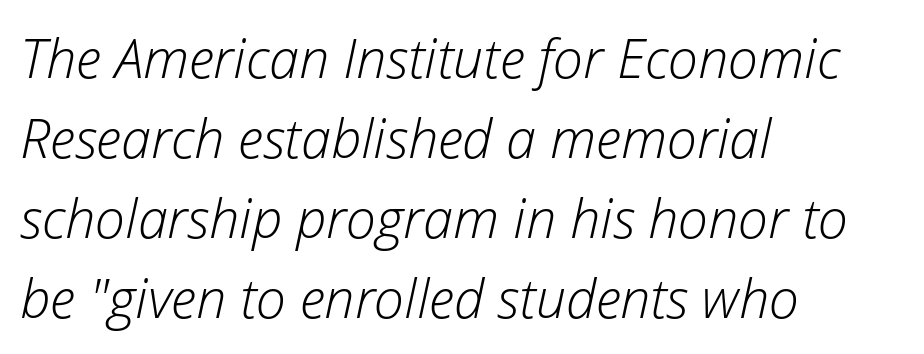
The image shows 54 px light type, italic (leaning right); set left-aligned, normal line spacing (1.48x), normal letter spacing, not underlined; low stroke contrast and a medium x-height.
